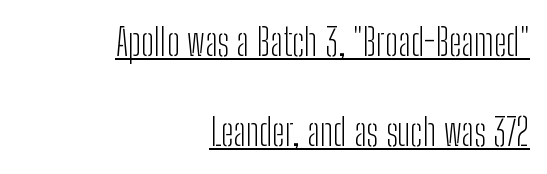
Q: Is the text bold? A: No.
Q: Is the text italic (slanted)? A: No, it is upright.
Q: Is the typeface a serif or a sans-serif typeface? A: Sans-serif.
Q: Is the text underlined? A: Yes.
Q: How is the paragraph aligned? A: Right-aligned.
Q: Is the spacing between letters normal or unusually wide? A: Normal.
Q: Is the spacing between lines tight, normal or loose? A: Loose.
Q: Width (condensed, normal, or wide)? A: Condensed.
Q: Stroke contrast? A: Low.
Q: x-height? A: Medium.
Q: Monospaced? A: No.
